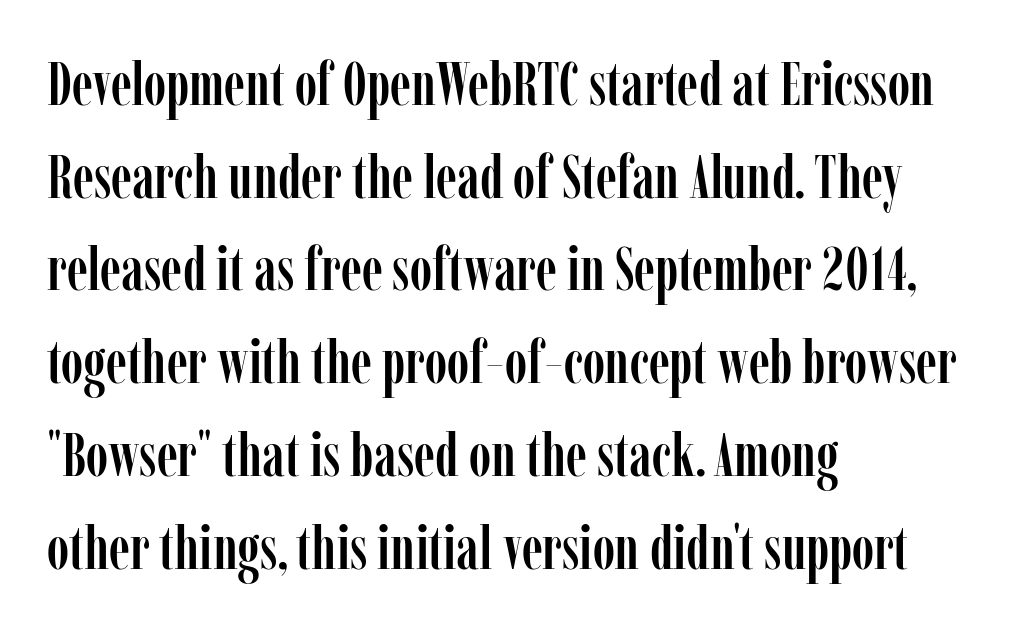
{"serif": "yes", "italic": "no", "width": "condensed", "stroke_contrast": "low", "x_height": "medium", "monospaced": "no", "underline": "no", "align": "left", "line_spacing": "normal", "line_spacing_ratio": 1.52, "letter_spacing": "normal", "letter_spacing_em": 0.0, "glyph_px": 61}
